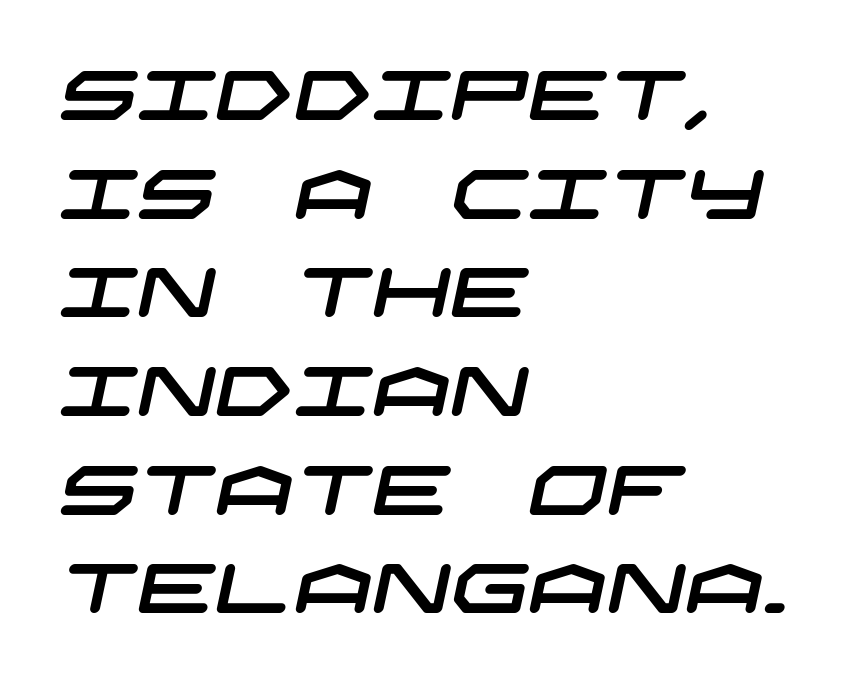
The image shows 69 px wide sans-serif type; set left-aligned, normal line spacing (1.43x), normal letter spacing, not underlined; low stroke contrast and a large x-height.
